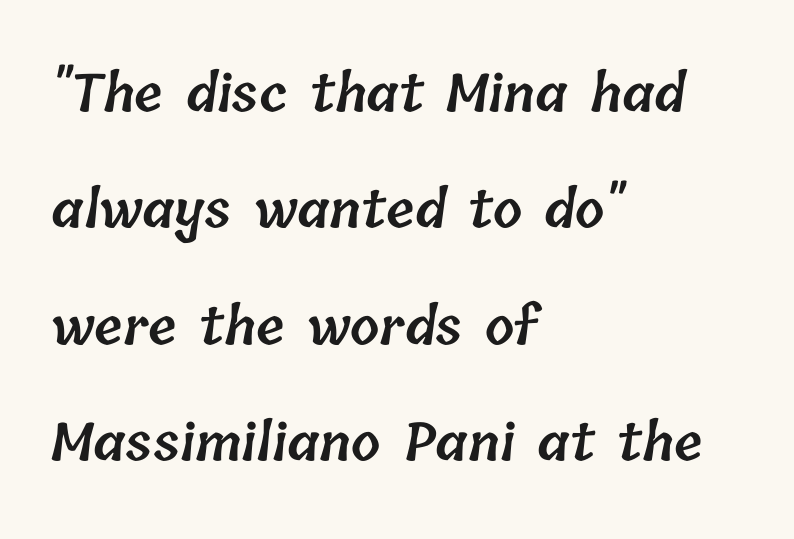
The image shows 52 px semibold type; set left-aligned, loose line spacing (2.24x), normal letter spacing, not underlined; low stroke contrast and a medium x-height.
